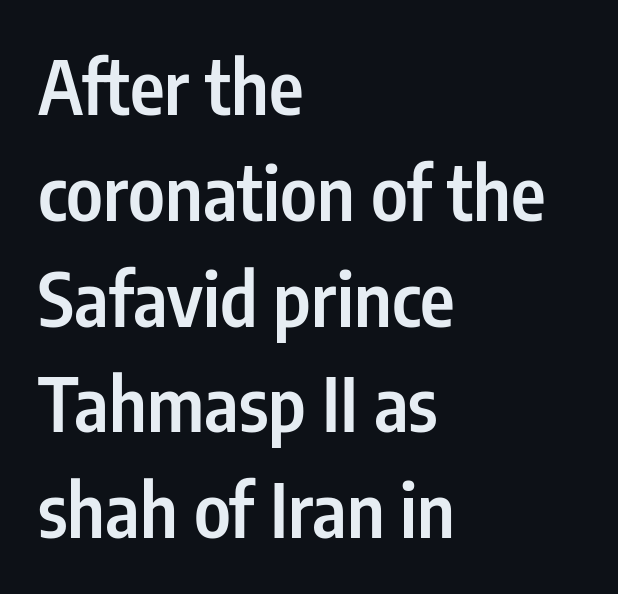
Q: Is the text bold? A: Semi-bold.
Q: Is the text italic (slanted)? A: No, it is upright.
Q: Is the typeface a serif or a sans-serif typeface? A: Sans-serif.
Q: Is the text underlined? A: No.
Q: How is the paragraph aligned? A: Left-aligned.
Q: Is the spacing between letters normal or unusually wide? A: Normal.
Q: Is the spacing between lines tight, normal or loose? A: Normal.
Q: Width (condensed, normal, or wide)? A: Condensed.
Q: Stroke contrast? A: Low.
Q: x-height? A: Medium.
Q: Monospaced? A: No.
